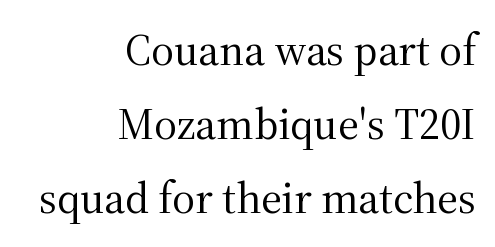
Q: Is the text bold? A: No.
Q: Is the text italic (slanted)? A: No, it is upright.
Q: Is the typeface a serif or a sans-serif typeface? A: Serif.
Q: Is the text underlined? A: No.
Q: How is the paragraph aligned? A: Right-aligned.
Q: Is the spacing between letters normal or unusually wide? A: Normal.
Q: Is the spacing between lines tight, normal or loose? A: Normal.
Q: Width (condensed, normal, or wide)? A: Normal.
Q: Stroke contrast? A: Medium.
Q: x-height? A: Medium.
Q: Monospaced? A: No.
